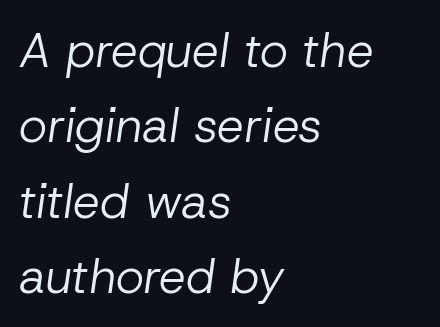
The image shows 48 px regular-weight type, italic (leaning right); set left-aligned, normal line spacing (1.57x), normal letter spacing, not underlined; low stroke contrast and a medium x-height.
